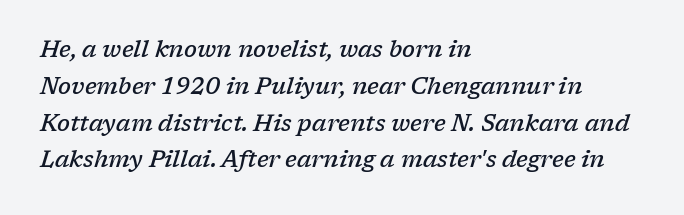
Horizontal bands of white between lines are of average thickness. The rendering anchors every line to the left-hand side. The passage shown has conventional tracking throughout. The characters look somewhat weighty, a semibold short of true bold. Is the type slanted? Yes — the strokes lean at a clear angle.
